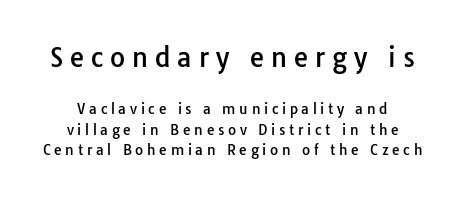
Q: Is the text italic (slanted)? A: No, it is upright.
Q: Is the text underlined? A: No.
Q: Is the spacing between letters normal or unusually wide? A: Unusually wide.
Q: Is the spacing between lines tight, normal or loose? A: Normal.
Q: Which block of text is set in a larger size, the first (top) or the second (bottom)? A: The first (top) one.
